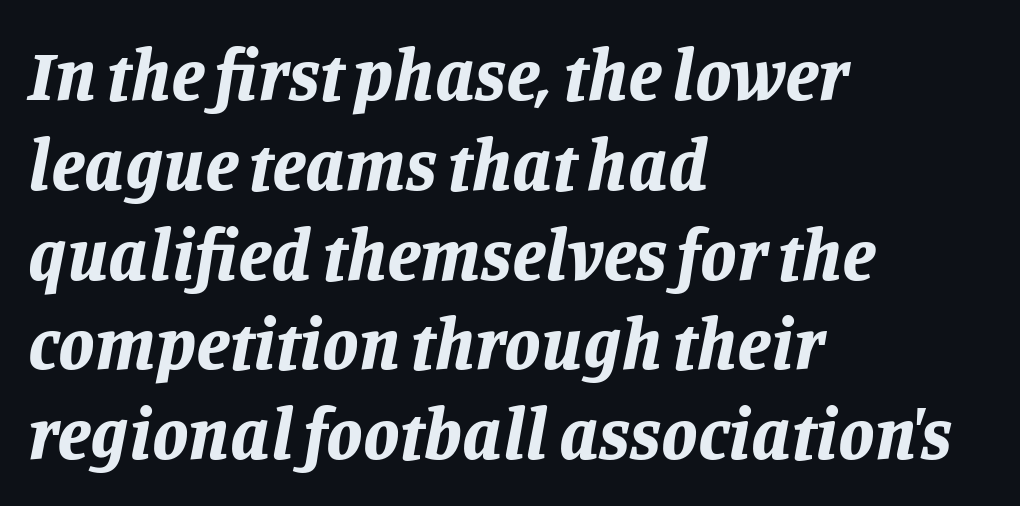
The axis of the letterforms is tilted away from vertical. The ragged edge is on the right, which tells us the setting is flush left. Default kerning and tracking; the words read as compact shapes. The strip under each line holds only bare page. Spacing verdict: proportional, widths tailored to each character.
